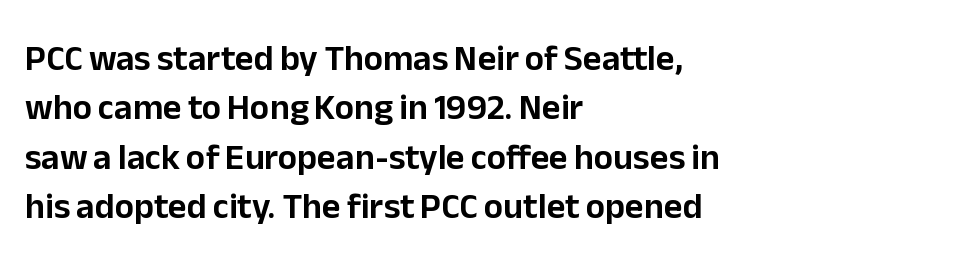
Observe the ordinary spacing: letters are neighbours, not strangers. Look at the bottom of the vertical strokes: they stop flat, with no serifs. You could not count columns in this text — the font is proportionally spaced. Interline gaps are of average width in this sample. Horizontally, the lines are justified to the leading edge only. The specimen reads as upright at a glance.
